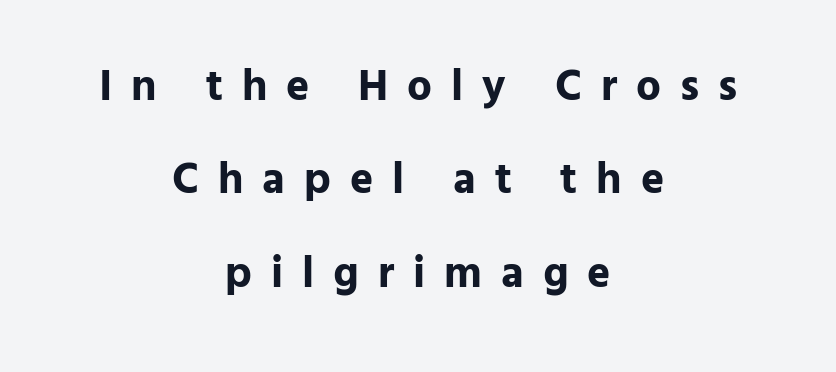
Q: Is the text bold? A: Yes.
Q: Is the text italic (slanted)? A: No, it is upright.
Q: Is the typeface a serif or a sans-serif typeface? A: Sans-serif.
Q: Is the text underlined? A: No.
Q: How is the paragraph aligned? A: Centered.
Q: Is the spacing between letters normal or unusually wide? A: Unusually wide.
Q: Is the spacing between lines tight, normal or loose? A: Loose.
Q: Width (condensed, normal, or wide)? A: Normal.
Q: Stroke contrast? A: Low.
Q: x-height? A: Medium.
Q: Monospaced? A: No.
